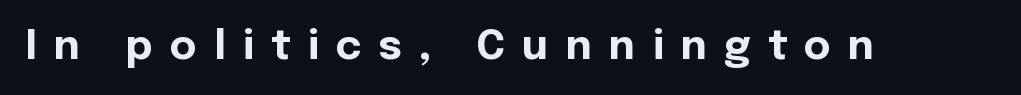
Here the designer chose a conventional face with non-uniform glyph widths. The letters stand upright; this is a roman face. The space directly below the letters is spotless. These words are printed bold, with thick strokes throughout. Someone cranked the tracking dial way up on this one.
